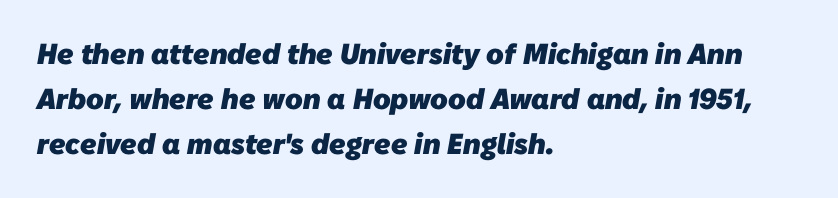
The image shows 29 px heavy sans-serif type; set left-aligned, normal line spacing (1.56x), normal letter spacing, not underlined; low stroke contrast and a medium x-height.
